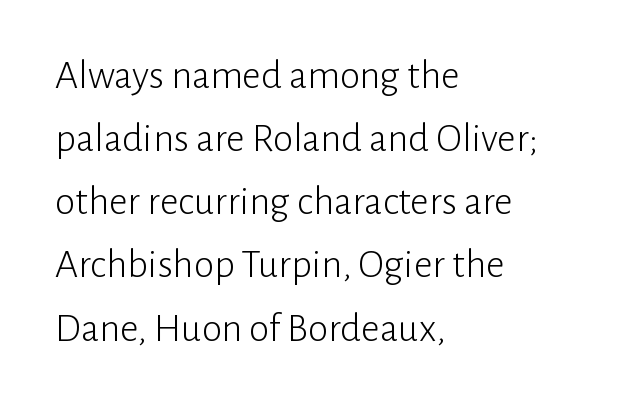
Nobody touched the tracking dial on this one. You could not count columns in this text — the font is proportionally spaced. The letters stand upright; this is a roman face. These lines are composed in type without serifs. The lines in this sample share a left origin and differ only in where they stop. One glance says typical: line gaps are just what's usual.
